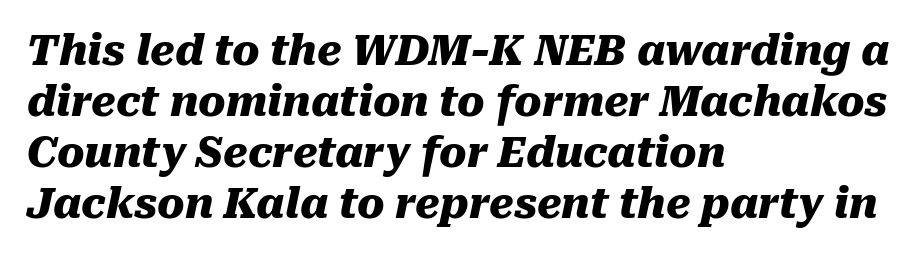
Check under the words: just untouched page. The setting favours the left margin, as ordinary paragraphs usually do. An italicized treatment has been applied to the whole sample. Spacing verdict: proportional, widths tailored to each character. Heavy, bold letterforms.
